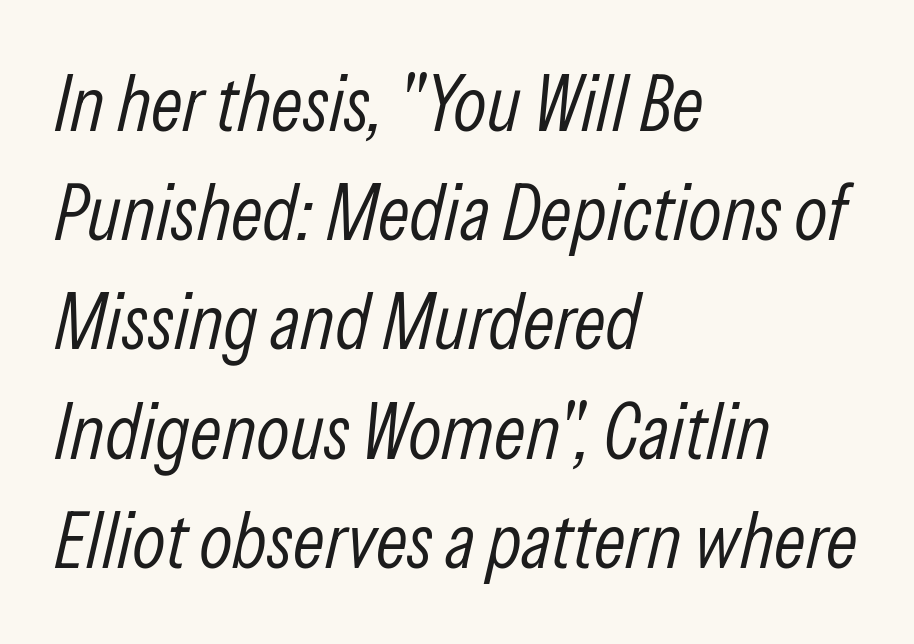
The font is comparable to plain body text, perhaps lighter. The axis of the letterforms is tilted away from vertical. Looks like regular typesetting: each glyph gets only the width it needs. Leading: standard. All the whitespace from short lines collects on the right.
